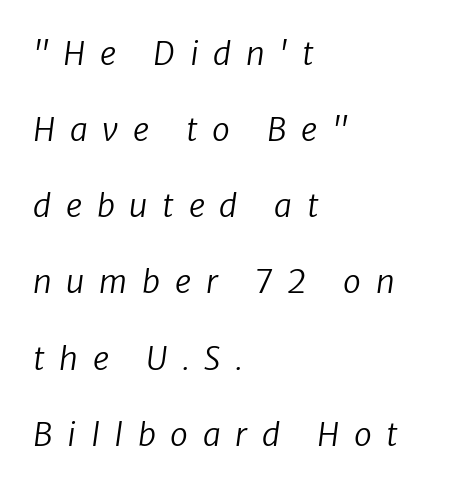
The image shows 32 px regular-weight sans-serif type; set left-aligned, loose line spacing (2.38x), unusually wide letter spacing (+0.46 em), not underlined; low stroke contrast and a medium x-height.
